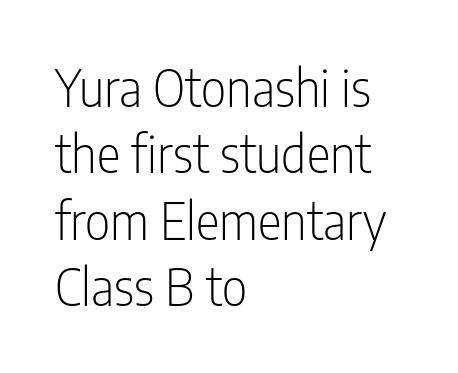
Q: Is the text bold? A: No.
Q: Is the text italic (slanted)? A: No, it is upright.
Q: Is the typeface a serif or a sans-serif typeface? A: Sans-serif.
Q: Is the text underlined? A: No.
Q: How is the paragraph aligned? A: Left-aligned.
Q: Is the spacing between letters normal or unusually wide? A: Normal.
Q: Is the spacing between lines tight, normal or loose? A: Normal.
Q: Width (condensed, normal, or wide)? A: Condensed.
Q: Stroke contrast? A: Low.
Q: x-height? A: Medium.
Q: Monospaced? A: No.
